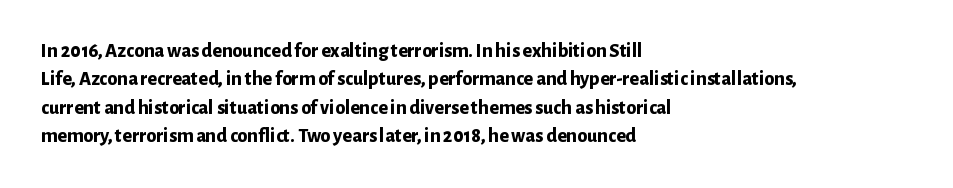
Has an underline been added? It has not. Here the glyphs are tracked normally, forming tight word shapes. Compared with typical paragraphs, the rows here are spaced about the same. The characters look thick and weighty, a clear bold.
